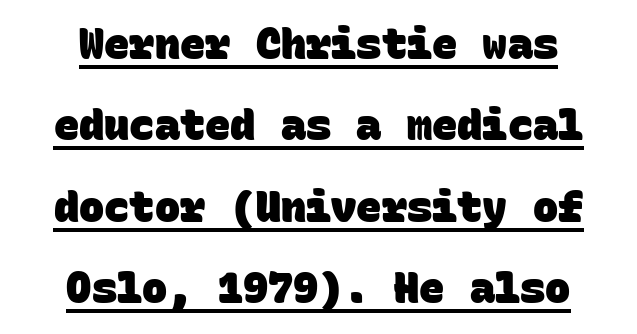
{"serif": "no", "bold": "yes", "weight": "heavy", "width": "normal", "stroke_contrast": "low", "x_height": "large", "monospaced": "yes", "underline": "yes", "align": "center", "line_spacing": "loose", "line_spacing_ratio": 1.94, "letter_spacing": "normal", "letter_spacing_em": 0.0, "glyph_px": 42}
